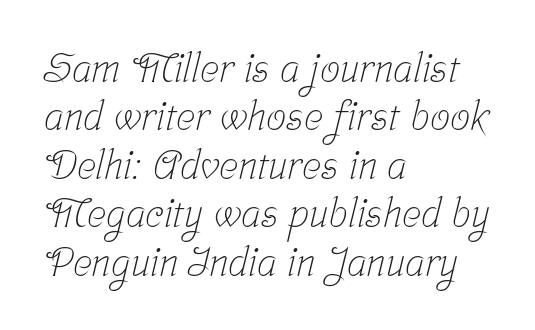
Q: Is the text bold? A: No.
Q: Is the typeface a serif or a sans-serif typeface? A: Serif.
Q: Is the text underlined? A: No.
Q: How is the paragraph aligned? A: Left-aligned.
Q: Is the spacing between letters normal or unusually wide? A: Normal.
Q: Width (condensed, normal, or wide)? A: Condensed.
Q: Stroke contrast? A: Low.
Q: x-height? A: Medium.
Q: Monospaced? A: No.
